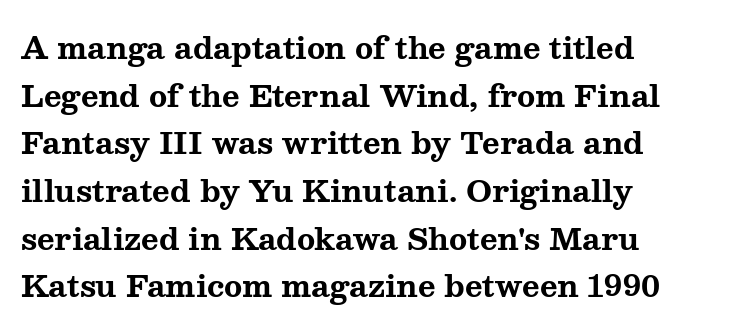
Each word holds together tightly as a unit, with standard inter-letter gaps. Weight: bold. Visually the block forms a straight wall on the left and a jagged coastline on the right. You can tell from the footed stems that serif type was used.
